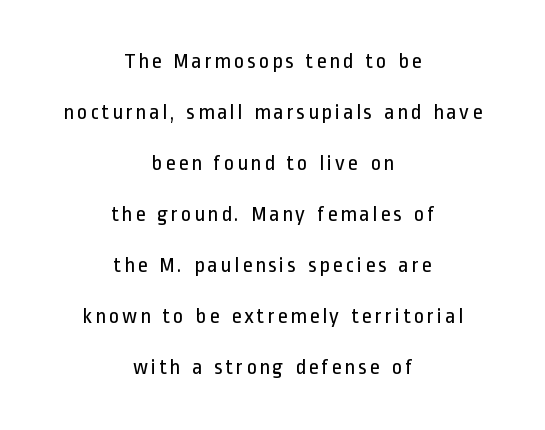
Q: Is the text bold? A: No.
Q: Is the text italic (slanted)? A: No, it is upright.
Q: Is the text underlined? A: No.
Q: How is the paragraph aligned? A: Centered.
Q: Is the spacing between lines tight, normal or loose? A: Loose.
